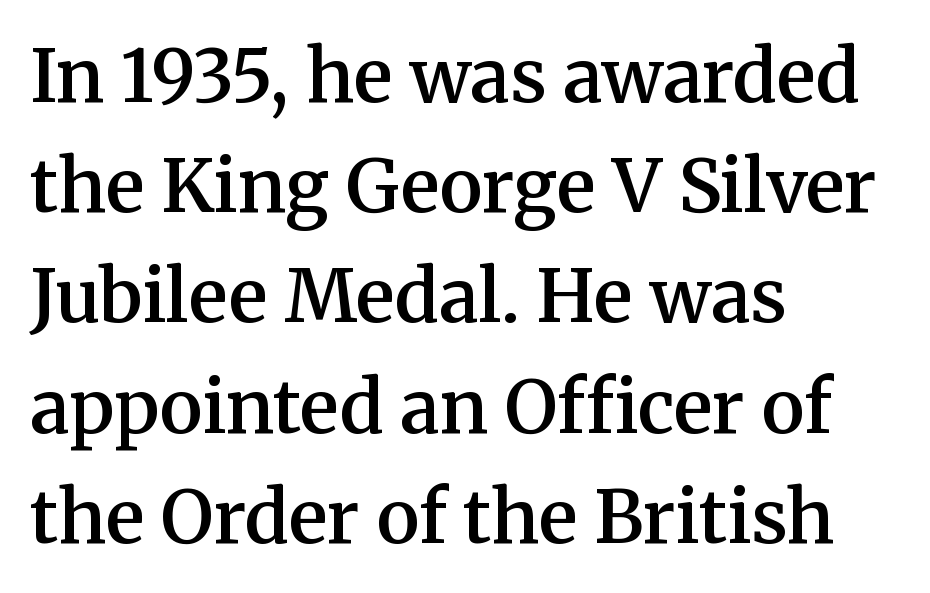
This rendering employs a face with finishing strokes, i.e., a serif. Compared with a centered layout, this one pins lines to the left instead. These lines were composed using upright roman letters. Each row of text sits above clean, open space.
